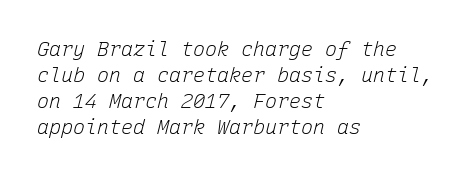
{"italic": "yes", "lean": "right", "slant_degrees": 15, "bold": "no", "underline": "no", "align": "left", "line_spacing": "normal", "line_spacing_ratio": 1.3, "letter_spacing": "normal", "letter_spacing_em": 0.0, "glyph_px": 20}
